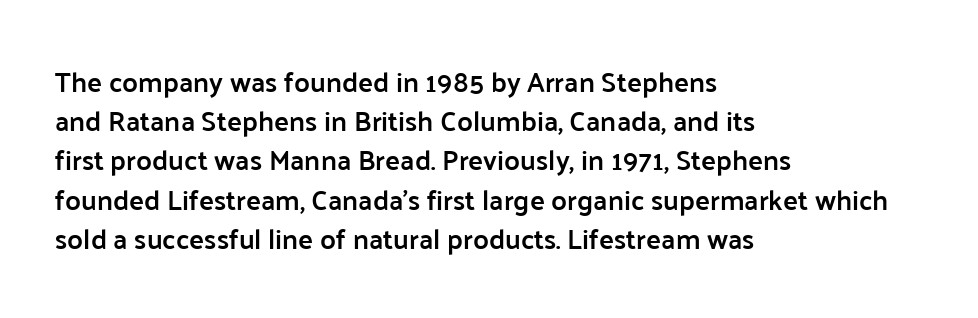
Q: Is the text bold? A: Semi-bold.
Q: Is the text italic (slanted)? A: No, it is upright.
Q: Is the typeface a serif or a sans-serif typeface? A: Sans-serif.
Q: Is the text underlined? A: No.
Q: How is the paragraph aligned? A: Left-aligned.
Q: Is the spacing between letters normal or unusually wide? A: Normal.
Q: Is the spacing between lines tight, normal or loose? A: Normal.
Q: Width (condensed, normal, or wide)? A: Normal.
Q: Stroke contrast? A: Low.
Q: x-height? A: Medium.
Q: Monospaced? A: No.
